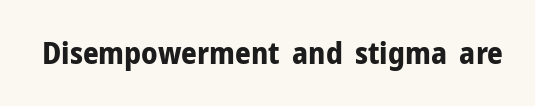
You could call the tracking neutral — neither tight nor loose. Stroke terminals: plain, sans-serif. The passage shown is typed in a proportional face where columns would drift. Italic: no, the glyphs are upright roman. Heft: maximum for text — a bold.
